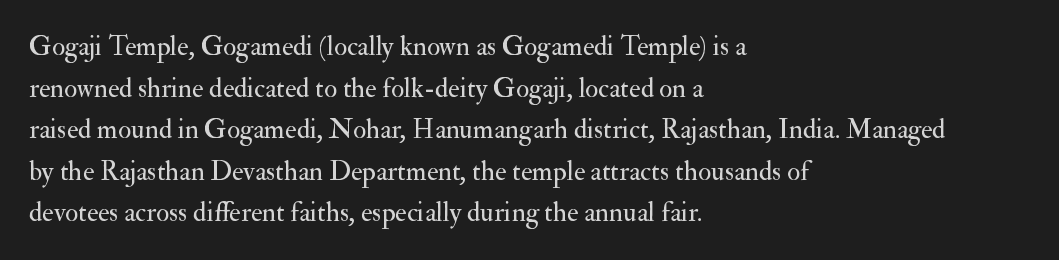
{"italic": "no", "bold": "no", "underline": "no", "align": "left", "line_spacing": "normal", "line_spacing_ratio": 1.54, "letter_spacing": "normal", "letter_spacing_em": 0.0, "glyph_px": 27}
